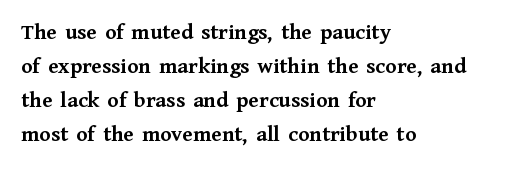
The strip under each line holds only bare page. How are the letters spaced? Ordinarily, with no added tracking. Line spacing here is normal. This rendering uses left alignment, leaving the right contour irregular. When letters stand straight like this, we call the style roman or upright. The rendering uses a bold face; every stroke is thick and dark.
